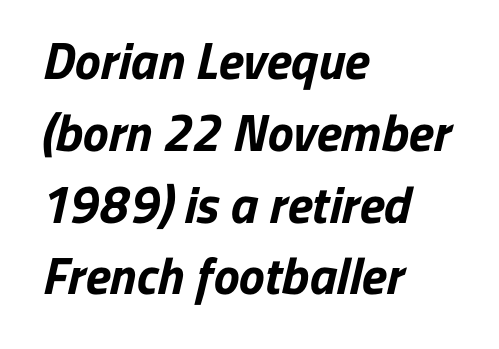
{"serif": "no", "bold": "yes", "weight": "bold", "width": "normal", "stroke_contrast": "low", "x_height": "medium", "monospaced": "no", "underline": "no", "align": "left", "line_spacing": "normal", "line_spacing_ratio": 1.38, "letter_spacing": "normal", "letter_spacing_em": 0.0, "glyph_px": 52}
